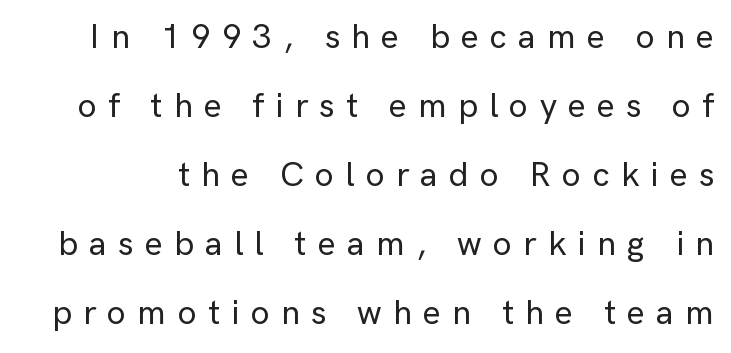
The image shows 34 px sans-serif type, upright; set loose line spacing (2.03x), unusually wide letter spacing (+0.33 em), not underlined; low stroke contrast and a medium x-height.
